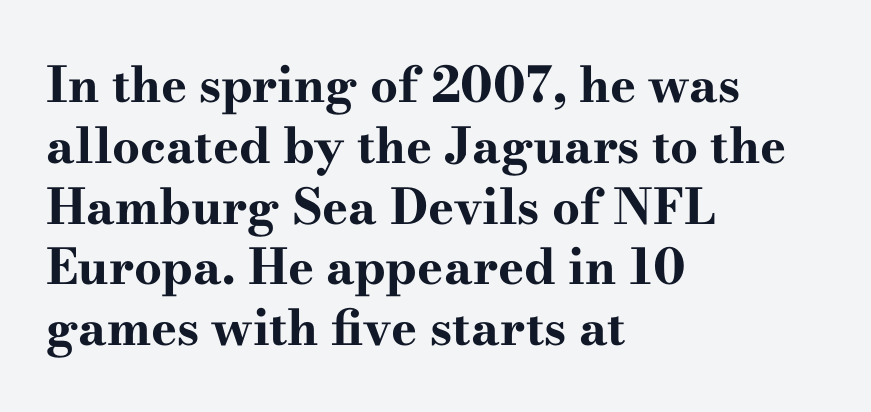
{"serif": "yes", "italic": "no", "bold": "yes", "weight": "bold", "width": "wide", "stroke_contrast": "high", "x_height": "small", "monospaced": "no", "underline": "no", "align": "left", "line_spacing_ratio": 1.24, "letter_spacing": "normal", "letter_spacing_em": 0.0, "glyph_px": 49}
